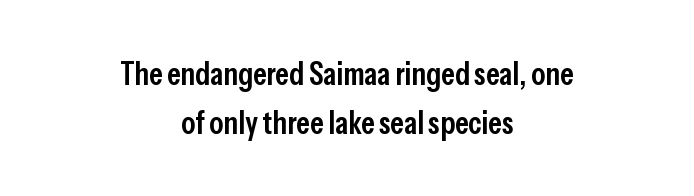
{"serif": "no", "italic": "no", "bold": "semi", "weight": "semibold", "width": "condensed", "stroke_contrast": "low", "x_height": "medium", "monospaced": "no", "underline": "no", "align": "center", "line_spacing": "normal", "line_spacing_ratio": 1.54, "letter_spacing": "normal", "letter_spacing_em": 0.0, "glyph_px": 32}
